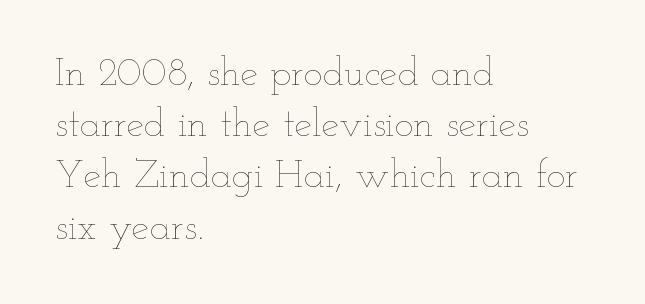
Q: Is the text bold? A: No.
Q: Is the text italic (slanted)? A: No, it is upright.
Q: Is the text underlined? A: No.
Q: How is the paragraph aligned? A: Left-aligned.
Q: Is the spacing between letters normal or unusually wide? A: Normal.
Q: Is the spacing between lines tight, normal or loose? A: Normal.
Q: Width (condensed, normal, or wide)? A: Wide.
Q: Stroke contrast? A: Low.
Q: x-height? A: Small.
Q: Monospaced? A: No.
